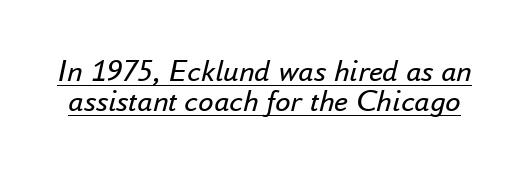
Q: Is the text bold? A: No.
Q: Is the text italic (slanted)? A: Yes, it leans right by about 16 degrees.
Q: Is the text underlined? A: Yes.
Q: Is the spacing between letters normal or unusually wide? A: Normal.
Q: Is the spacing between lines tight, normal or loose? A: Tight.
Q: Width (condensed, normal, or wide)? A: Normal.
Q: Stroke contrast? A: Low.
Q: x-height? A: Small.
Q: Monospaced? A: No.
